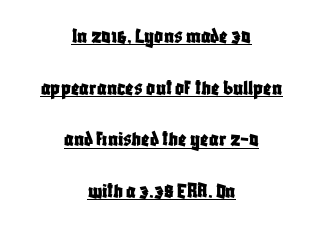
{"italic": "no", "underline": "yes", "align": "center", "line_spacing": "loose", "line_spacing_ratio": 2.35, "letter_spacing": "normal", "letter_spacing_em": 0.0, "glyph_px": 22}
